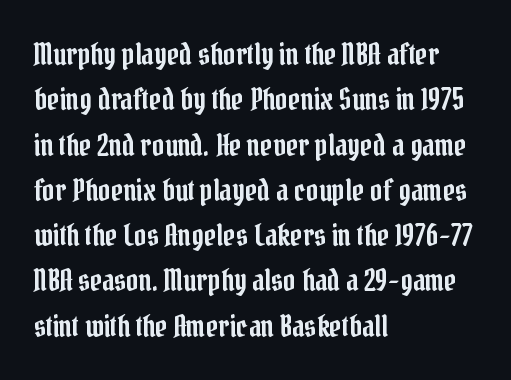
The image shows 30 px condensed serif type, upright; set left-aligned, normal line spacing (1.51x), normal letter spacing, not underlined; low stroke contrast and a medium x-height.
